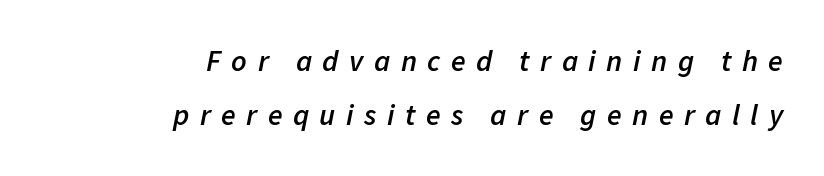
The image shows 30 px semibold type, italic (leaning right); set right-aligned, line spacing 1.81x, unusually wide letter spacing (+0.35 em), not underlined; low stroke contrast and a medium x-height.
